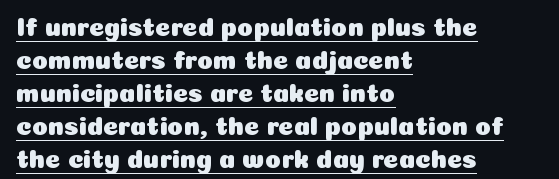
{"italic": "no", "underline": "yes", "align": "left", "line_spacing": "normal", "line_spacing_ratio": 1.27, "letter_spacing": "normal", "letter_spacing_em": 0.0, "glyph_px": 26}
